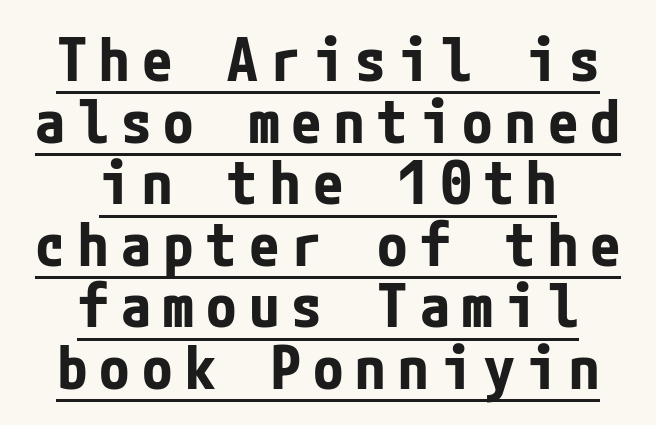
Q: Is the text bold? A: Yes.
Q: Is the text italic (slanted)? A: No, it is upright.
Q: Is the typeface a serif or a sans-serif typeface? A: Sans-serif.
Q: Is the text underlined? A: Yes.
Q: How is the paragraph aligned? A: Centered.
Q: Is the spacing between letters normal or unusually wide? A: Unusually wide.
Q: Is the spacing between lines tight, normal or loose? A: Tight.
Q: Width (condensed, normal, or wide)? A: Condensed.
Q: Stroke contrast? A: Low.
Q: x-height? A: Medium.
